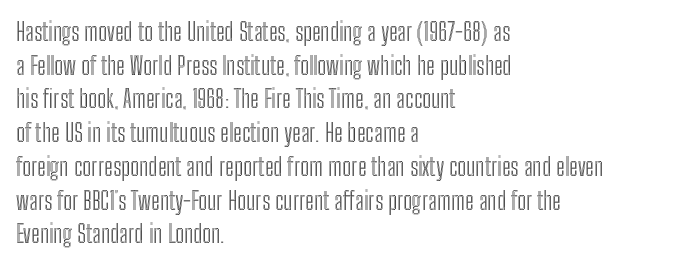
Q: Is the text italic (slanted)? A: No, it is upright.
Q: Is the text underlined? A: No.
Q: How is the paragraph aligned? A: Left-aligned.
Q: Is the spacing between letters normal or unusually wide? A: Normal.
Q: Is the spacing between lines tight, normal or loose? A: Normal.
